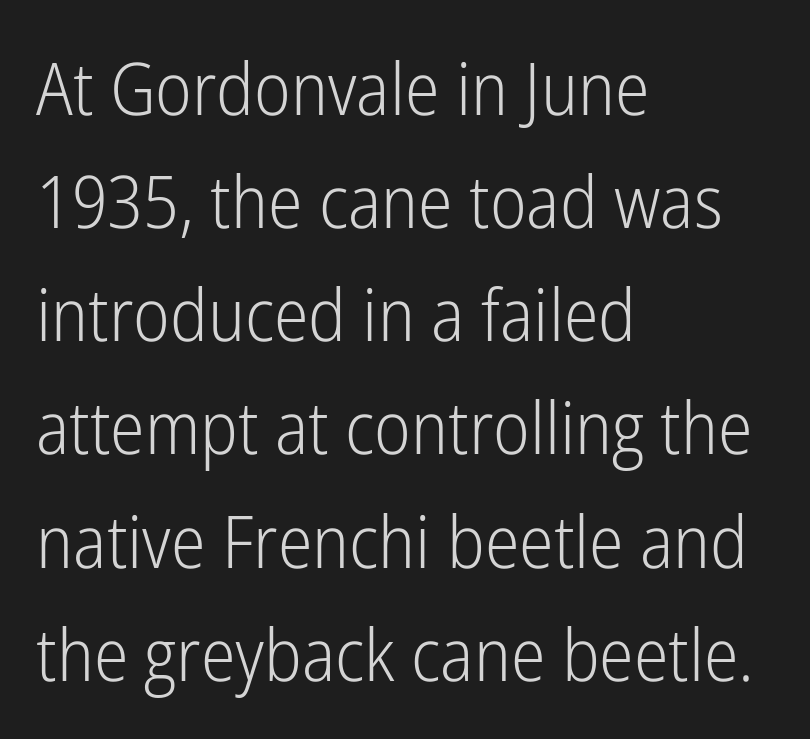
This sample keeps an unexceptional amount of space between lines. Horizontal alignment here is leftward, the default for most running prose. Proportional: the letters do not fall into vertical columns. I'd call this a sans setting — the letters go barefoot.
